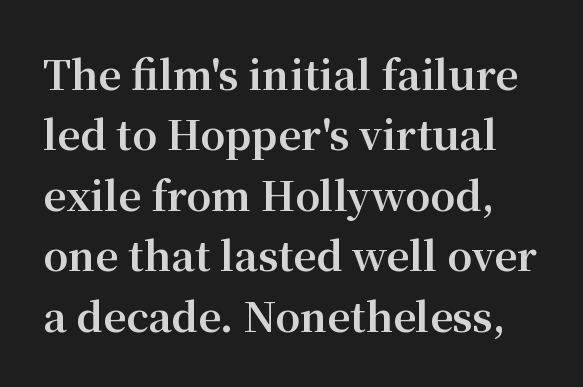
Type style note: has serifs. Line spacing here is normal. Weight check: bold — yes, fully. Ordinary non-slanted type is in use.
